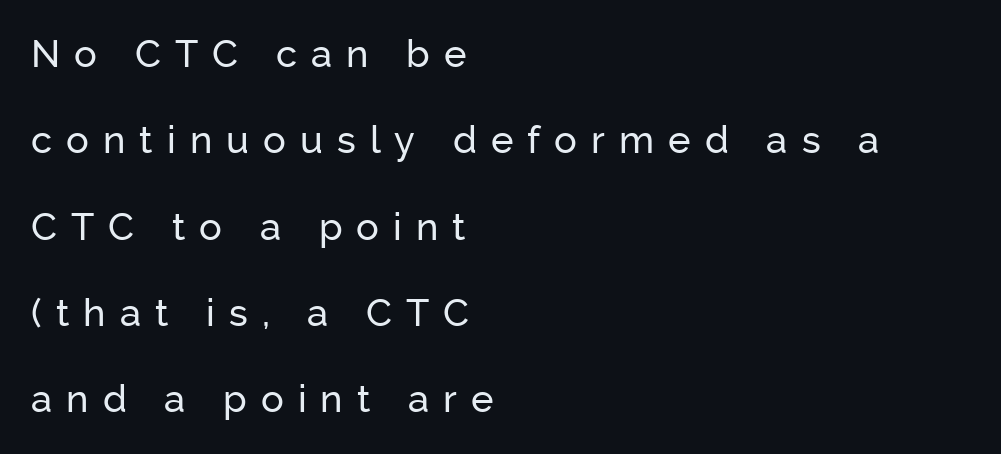
Q: Is the text italic (slanted)? A: No, it is upright.
Q: Is the typeface a serif or a sans-serif typeface? A: Sans-serif.
Q: Is the text underlined? A: No.
Q: How is the paragraph aligned? A: Left-aligned.
Q: Is the spacing between letters normal or unusually wide? A: Unusually wide.
Q: Is the spacing between lines tight, normal or loose? A: Loose.
Q: Width (condensed, normal, or wide)? A: Normal.
Q: Stroke contrast? A: Low.
Q: x-height? A: Medium.
Q: Monospaced? A: No.
